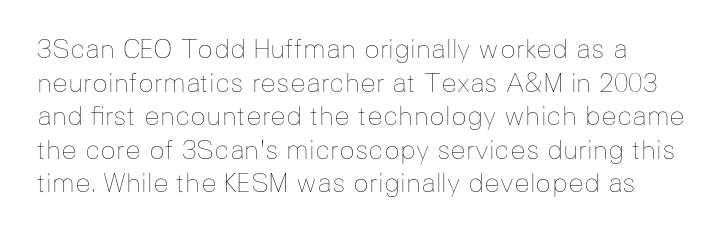
Q: Is the text bold? A: No.
Q: Is the text italic (slanted)? A: No, it is upright.
Q: Is the text underlined? A: No.
Q: Is the spacing between letters normal or unusually wide? A: Normal.
Q: Is the spacing between lines tight, normal or loose? A: Normal.
